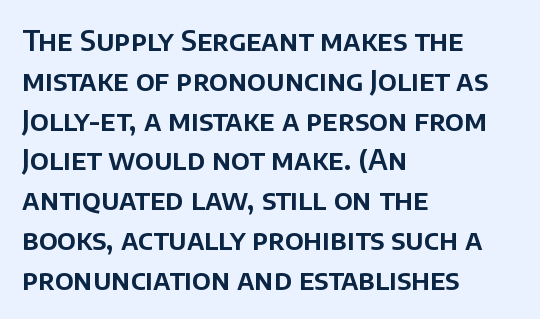
{"serif": "no", "italic": "no", "width": "normal", "stroke_contrast": "low", "x_height": "large", "monospaced": "no", "underline": "no", "align": "left", "line_spacing": "normal", "line_spacing_ratio": 1.42, "letter_spacing": "normal", "letter_spacing_em": 0.0, "glyph_px": 28}
